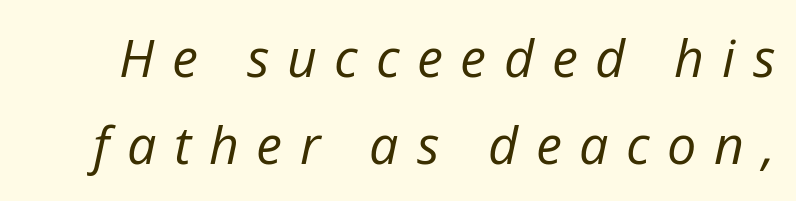
Think standard paragraph weight, or any step lighter than that. Normally led — the rows are evenly, conventionally spaced. Compared with ordinary roman type, these characters are visibly tilted. A typesetter would call this proportional, since set widths differ per character.
